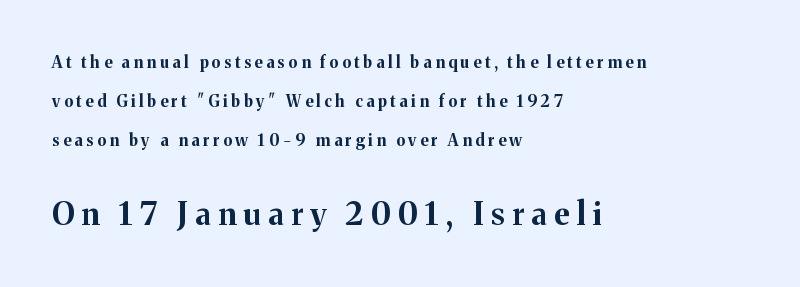
Q: Is the text bold? A: Yes.
Q: Is the text italic (slanted)? A: No, it is upright.
Q: Is the typeface a serif or a sans-serif typeface? A: Serif.
Q: Is the text underlined? A: No.
Q: How is the paragraph aligned? A: Left-aligned.
Q: Is the spacing between letters normal or unusually wide? A: Unusually wide.
Q: Is the spacing between lines tight, normal or loose? A: Loose.
Q: Which block of text is set in a larger size, the first (top) or the second (bottom)? A: The second (bottom) one.
Q: Width (condensed, normal, or wide)? A: Normal.
Q: Stroke contrast? A: Medium.
Q: x-height? A: Medium.
Q: Monospaced? A: No.
